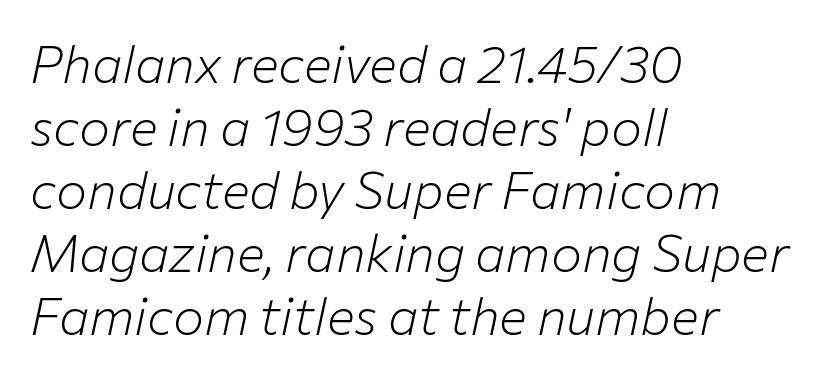
Q: Is the text bold? A: No.
Q: Is the text italic (slanted)? A: Yes, it leans right by about 12 degrees.
Q: Is the text underlined? A: No.
Q: How is the paragraph aligned? A: Left-aligned.
Q: Is the spacing between letters normal or unusually wide? A: Normal.
Q: Width (condensed, normal, or wide)? A: Normal.
Q: Stroke contrast? A: Low.
Q: x-height? A: Medium.
Q: Monospaced? A: No.
